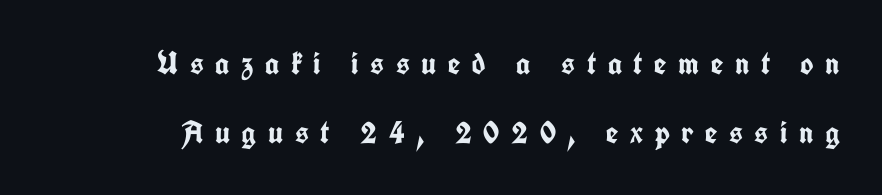
Q: Is the text bold? A: Yes.
Q: Is the text italic (slanted)? A: No, it is upright.
Q: Is the typeface a serif or a sans-serif typeface? A: Sans-serif.
Q: Is the text underlined? A: No.
Q: Is the spacing between letters normal or unusually wide? A: Unusually wide.
Q: Is the spacing between lines tight, normal or loose? A: Loose.
Q: Width (condensed, normal, or wide)? A: Condensed.
Q: Stroke contrast? A: Low.
Q: x-height? A: Medium.
Q: Monospaced? A: No.
